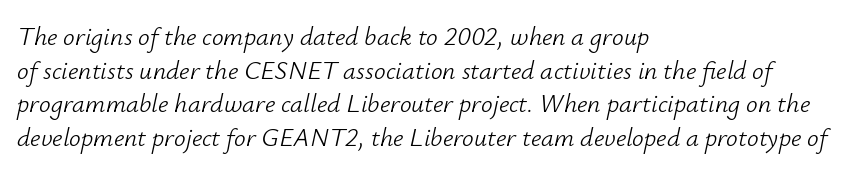
{"italic": "yes", "lean": "right", "slant_degrees": 12, "bold": "no", "underline": "no", "align": "left", "line_spacing": "normal", "line_spacing_ratio": 1.29, "letter_spacing": "normal", "letter_spacing_em": 0.0, "glyph_px": 26}
